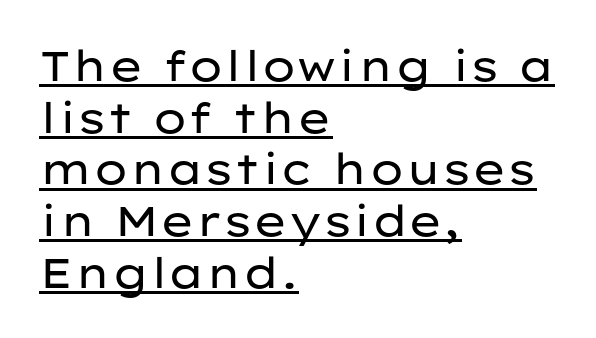
The image shows 42 px regular-weight, wide sans-serif type, upright; set left-aligned, line spacing 1.23x, normal letter spacing, underlined; low stroke contrast and a medium x-height.
